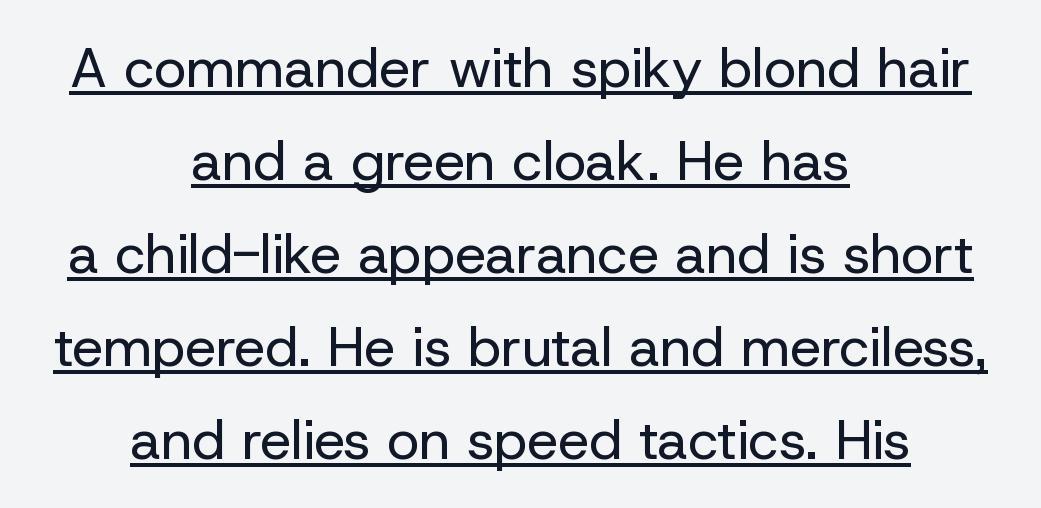
Whoever set this chose a conventional vertical rhythm. The characters display no serif detailing; their extremities are plain. Here the designer chose a conventional face with non-uniform glyph widths. Is the block centered? Yes — each line is placed symmetrically about the middle. This sample uses plain, unmodified letter spacing.
